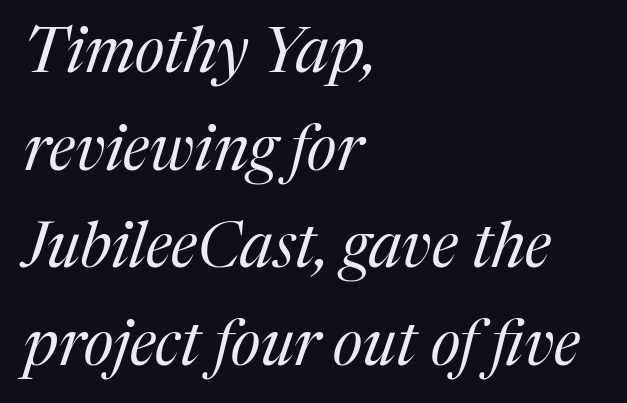
Q: Is the text bold? A: No.
Q: Is the text italic (slanted)? A: Yes, it leans right by about 17 degrees.
Q: Is the typeface a serif or a sans-serif typeface? A: Serif.
Q: Is the text underlined? A: No.
Q: How is the paragraph aligned? A: Left-aligned.
Q: Is the spacing between letters normal or unusually wide? A: Normal.
Q: Is the spacing between lines tight, normal or loose? A: Normal.
Q: Width (condensed, normal, or wide)? A: Normal.
Q: Stroke contrast? A: Medium.
Q: x-height? A: Medium.
Q: Monospaced? A: No.
